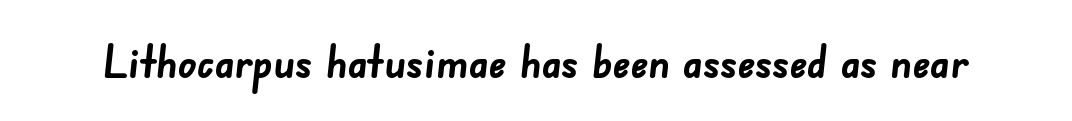
These lines carry a lot of weight — the face is fully bold. The letters carry no serifs — their stems end cleanly without finishing strokes. The gaps between neighbouring characters are ordinary and unremarkable. Plain, unruled lines of type. The letters advance in unequal steps, a hallmark of proportional type.
